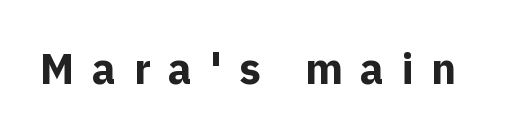
Letterform terminals end flat and unadorned throughout the passage. Any mark beneath the type? The region is blank. Varying glyph widths throughout — classic text-font behaviour. Each word looks stretched out because of the extra space between its letters. Does the lettering tilt? It doesn't — this is upright. Bold? Absolutely — the strokes are thick and heavy.
